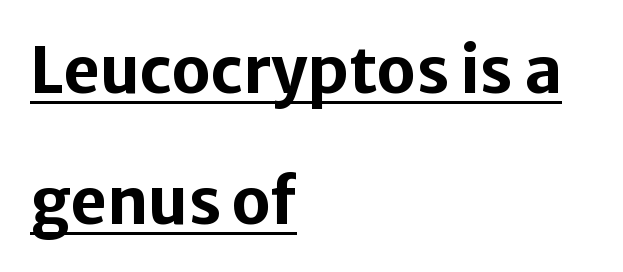
Q: Is the text bold? A: Yes.
Q: Is the text italic (slanted)? A: No, it is upright.
Q: Is the typeface a serif or a sans-serif typeface? A: Sans-serif.
Q: Is the text underlined? A: Yes.
Q: How is the paragraph aligned? A: Left-aligned.
Q: Is the spacing between letters normal or unusually wide? A: Normal.
Q: Is the spacing between lines tight, normal or loose? A: Loose.
Q: Width (condensed, normal, or wide)? A: Normal.
Q: Stroke contrast? A: Low.
Q: x-height? A: Medium.
Q: Monospaced? A: No.
